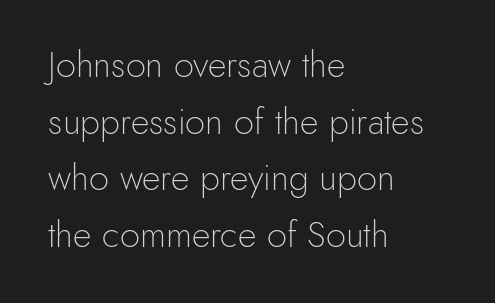
Q: Is the text bold? A: No.
Q: Is the text italic (slanted)? A: No, it is upright.
Q: Is the typeface a serif or a sans-serif typeface? A: Sans-serif.
Q: Is the text underlined? A: No.
Q: How is the paragraph aligned? A: Left-aligned.
Q: Is the spacing between letters normal or unusually wide? A: Normal.
Q: Is the spacing between lines tight, normal or loose? A: Normal.
Q: Width (condensed, normal, or wide)? A: Normal.
Q: x-height? A: Small.
Q: Monospaced? A: No.
